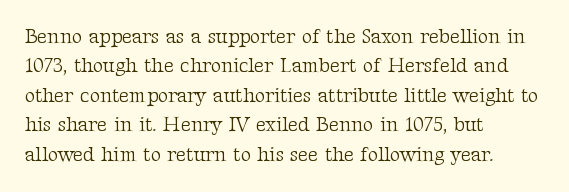
Q: Is the text bold? A: No.
Q: Is the text italic (slanted)? A: No, it is upright.
Q: Is the text underlined? A: No.
Q: How is the paragraph aligned? A: Left-aligned.
Q: Is the spacing between letters normal or unusually wide? A: Normal.
Q: Is the spacing between lines tight, normal or loose? A: Normal.
